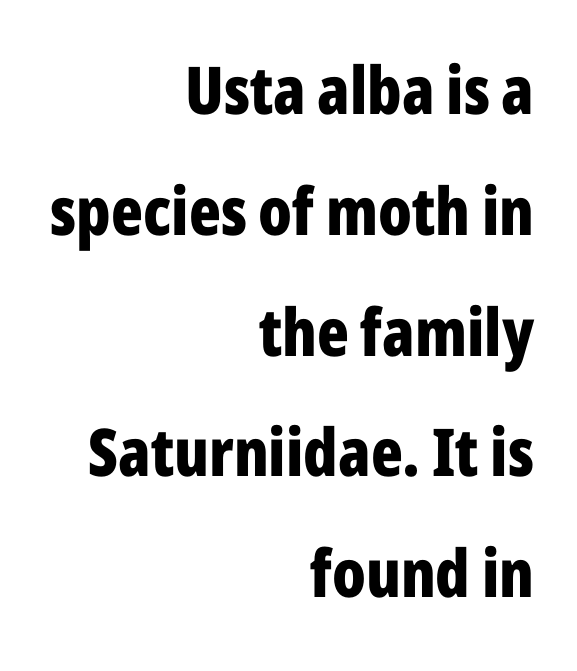
Q: Is the text bold? A: Yes.
Q: Is the text italic (slanted)? A: No, it is upright.
Q: Is the typeface a serif or a sans-serif typeface? A: Sans-serif.
Q: Is the text underlined? A: No.
Q: How is the paragraph aligned? A: Right-aligned.
Q: Is the spacing between letters normal or unusually wide? A: Normal.
Q: Width (condensed, normal, or wide)? A: Condensed.
Q: Stroke contrast? A: Low.
Q: x-height? A: Medium.
Q: Monospaced? A: No.
